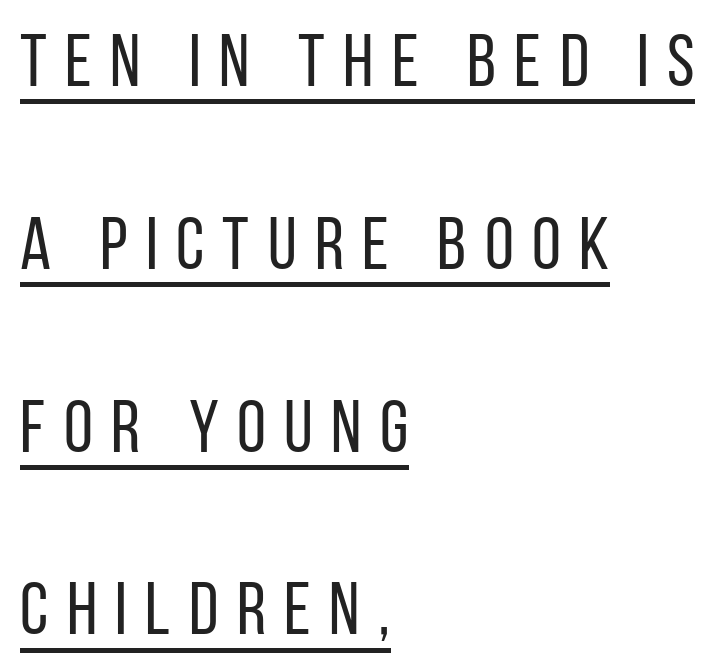
The image shows 74 px regular-weight, condensed sans-serif type, upright; set left-aligned, loose line spacing (2.47x), unusually wide letter spacing (+0.25 em), underlined; low stroke contrast and a large x-height.
